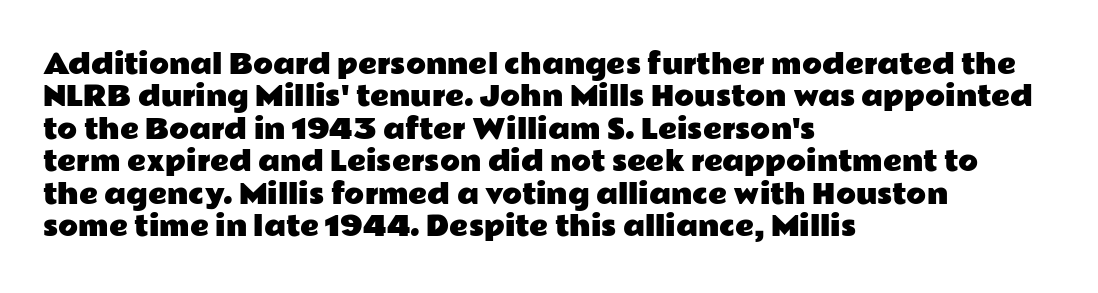
These lines sit exactly where default settings would place them. The letters stand upright; this is a roman face. Typeset ragged right — the left edge is the straight one. Just letters on the line, the space beneath them empty. Caption: standard tracking, unaltered.
